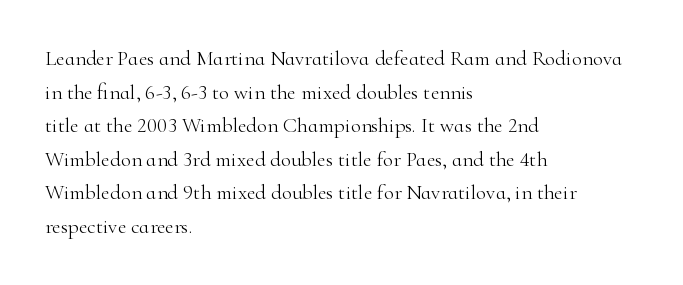
The image shows 21 px text type, upright; set left-aligned, normal line spacing (1.6x), normal letter spacing, not underlined.
